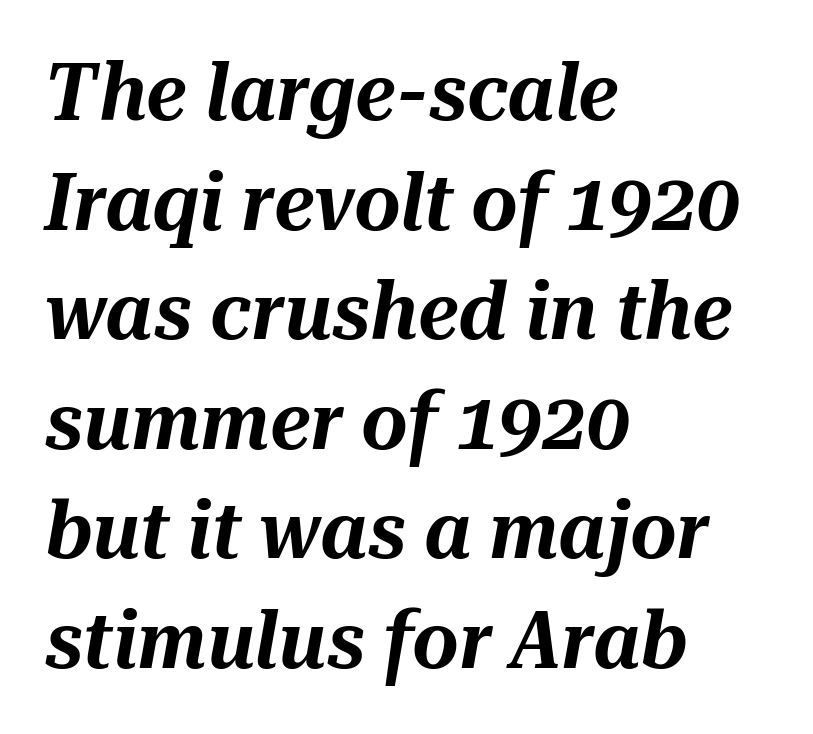
Tracking here is standard; glyphs follow each other at the usual distance. Horizontal alignment here is leftward, the default for most running prose. Unmarked baselines from the first word to the last. This sample has the flowing, uneven cadence of proportional lettering.
